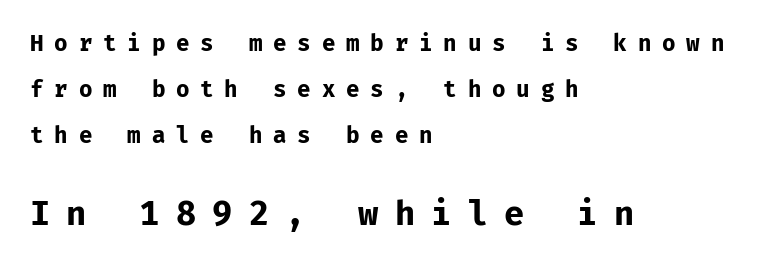
{"serif": "no", "italic": "no", "bold": "yes", "weight": "bold", "width": "normal", "stroke_contrast": "low", "x_height": "medium", "underline": "no", "align": "left", "line_spacing": "loose", "line_spacing_ratio": 2.08, "letter_spacing": "wide", "letter_spacing_em": 0.49, "larger_block": "second", "size_ratio": 1.5, "glyph_px": 33}
